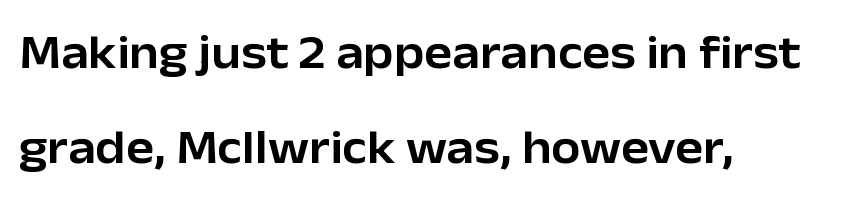
Q: Is the text italic (slanted)? A: No, it is upright.
Q: Is the typeface a serif or a sans-serif typeface? A: Sans-serif.
Q: Is the text underlined? A: No.
Q: How is the paragraph aligned? A: Left-aligned.
Q: Is the spacing between letters normal or unusually wide? A: Normal.
Q: Is the spacing between lines tight, normal or loose? A: Loose.
Q: Width (condensed, normal, or wide)? A: Normal.
Q: Stroke contrast? A: Low.
Q: x-height? A: Medium.
Q: Monospaced? A: No.
